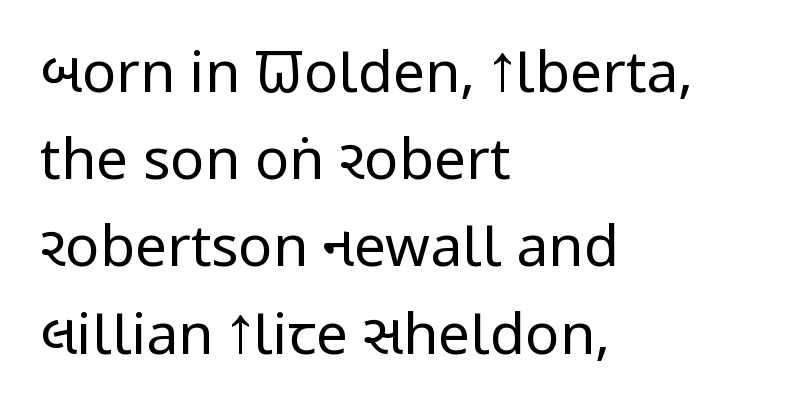
Q: Is the text bold? A: No.
Q: Is the text italic (slanted)? A: No, it is upright.
Q: Is the typeface a serif or a sans-serif typeface? A: Sans-serif.
Q: Is the text underlined? A: No.
Q: How is the paragraph aligned? A: Left-aligned.
Q: Is the spacing between letters normal or unusually wide? A: Normal.
Q: Is the spacing between lines tight, normal or loose? A: Normal.
Q: Width (condensed, normal, or wide)? A: Condensed.
Q: Stroke contrast? A: Low.
Q: x-height? A: Large.
Q: Monospaced? A: No.
